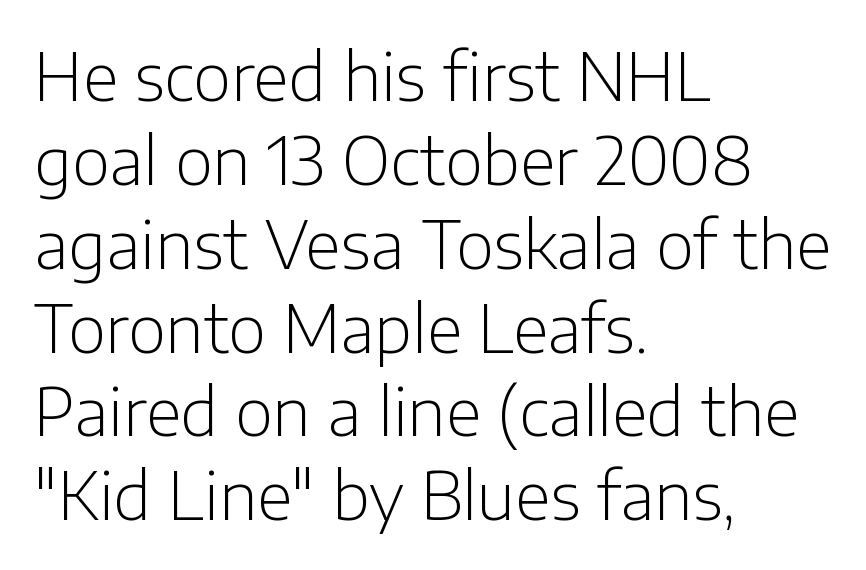
{"serif": "no", "italic": "no", "bold": "no", "weight": "light", "width": "normal", "stroke_contrast": "low", "x_height": "medium", "monospaced": "no", "underline": "no", "align": "left", "line_spacing": "normal", "line_spacing_ratio": 1.29, "letter_spacing": "normal", "letter_spacing_em": 0.0, "glyph_px": 65}
